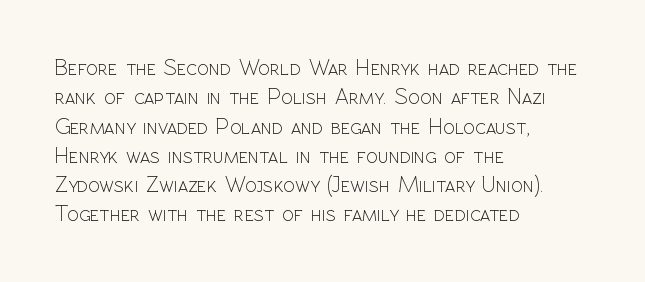
Q: Is the text bold? A: No.
Q: Is the text italic (slanted)? A: No, it is upright.
Q: Is the text underlined? A: No.
Q: How is the paragraph aligned? A: Left-aligned.
Q: Is the spacing between letters normal or unusually wide? A: Normal.
Q: Is the spacing between lines tight, normal or loose? A: Normal.
